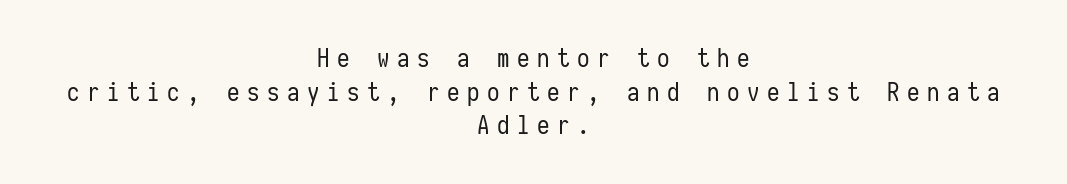
The image shows 25 px text type, upright; set centered, normal line spacing (1.35x), unusually wide letter spacing (+0.3 em), not underlined.
